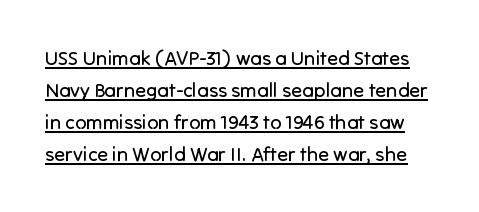
Every stem runs plumb, perpendicular to the baseline. The type is set solid horizontally, with unmodified tracking. Compared with undecorated copy, this sample adds a rule below the words. The designer left line spacing at the default. Weight: in the light-to-regular range.
